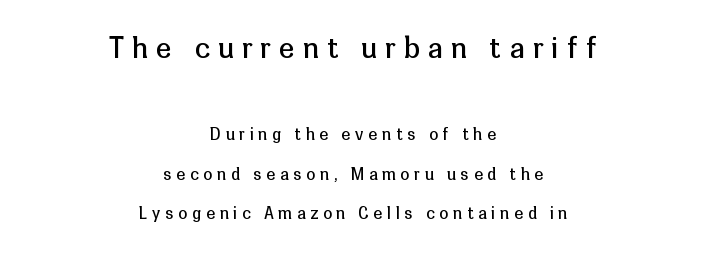
{"serif": "no", "italic": "no", "bold": "no", "weight": "regular", "width": "normal", "stroke_contrast": "low", "x_height": "medium", "monospaced": "no", "underline": "no", "align": "center", "line_spacing": "loose", "line_spacing_ratio": 2.46, "letter_spacing": "wide", "letter_spacing_em": 0.31, "larger_block": "first", "size_ratio": 1.75, "glyph_px": 28}
